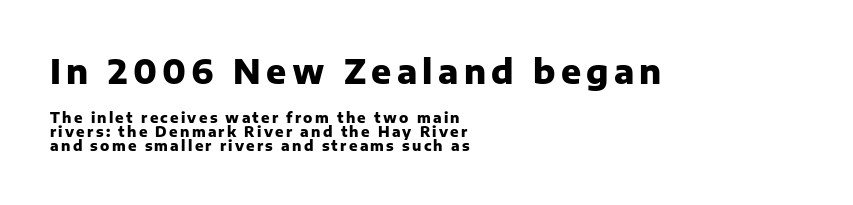
The image shows 33 px heavy sans-serif type, upright; set left-aligned, tight line spacing (0.97x), not underlined; the first (top) block is 2.36x larger; low stroke contrast and a medium x-height.
